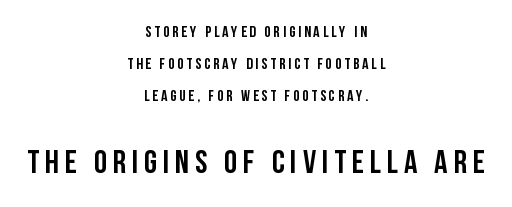
The image shows 33 px semibold, condensed sans-serif type, upright; set centered, loose line spacing (2.01x), not underlined; the second (bottom) block is 2.06x larger; low stroke contrast and a large x-height.
